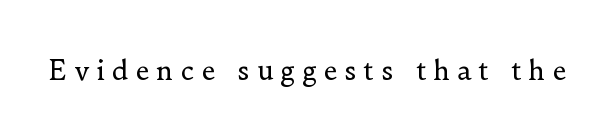
{"italic": "no", "bold": "no", "underline": "no", "letter_spacing": "wide", "letter_spacing_em": 0.25, "glyph_px": 27}
